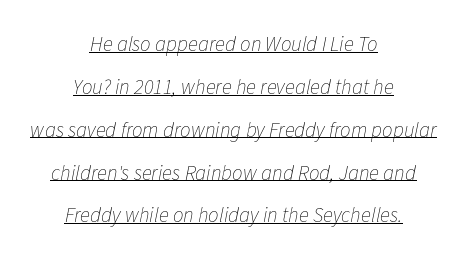
{"italic": "yes", "lean": "right", "slant_degrees": 11, "bold": "no", "underline": "yes", "align": "center", "line_spacing": "loose", "line_spacing_ratio": 2.04, "letter_spacing": "normal", "letter_spacing_em": 0.0, "glyph_px": 21}
